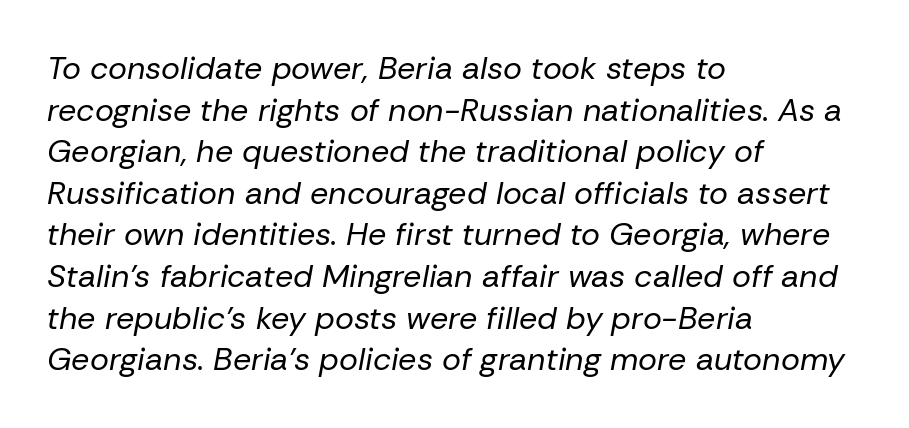
Italic? Definitely — the glyphs are oblique. Heft: none added — not bold. Successive baselines arrive at the customary interval. These lines are rendered in a variable-pitch font.
